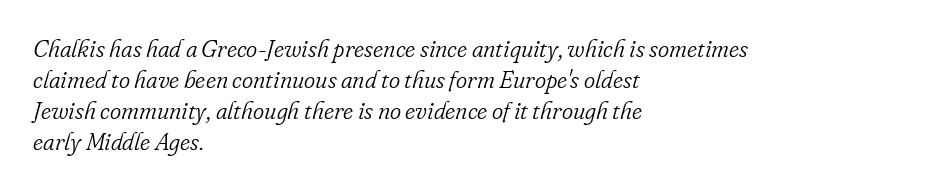
Q: Is the text bold? A: No.
Q: Is the text italic (slanted)? A: Yes, it leans right by about 16 degrees.
Q: Is the text underlined? A: No.
Q: How is the paragraph aligned? A: Left-aligned.
Q: Is the spacing between letters normal or unusually wide? A: Normal.
Q: Is the spacing between lines tight, normal or loose? A: Normal.
